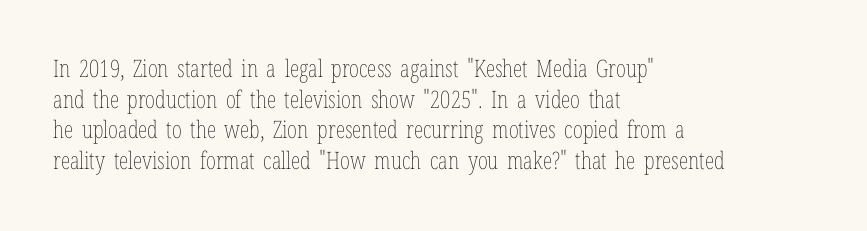
{"italic": "no", "bold": "no", "underline": "no", "align": "left", "line_spacing": "normal", "line_spacing_ratio": 1.28, "letter_spacing": "normal", "letter_spacing_em": 0.0, "glyph_px": 24}
